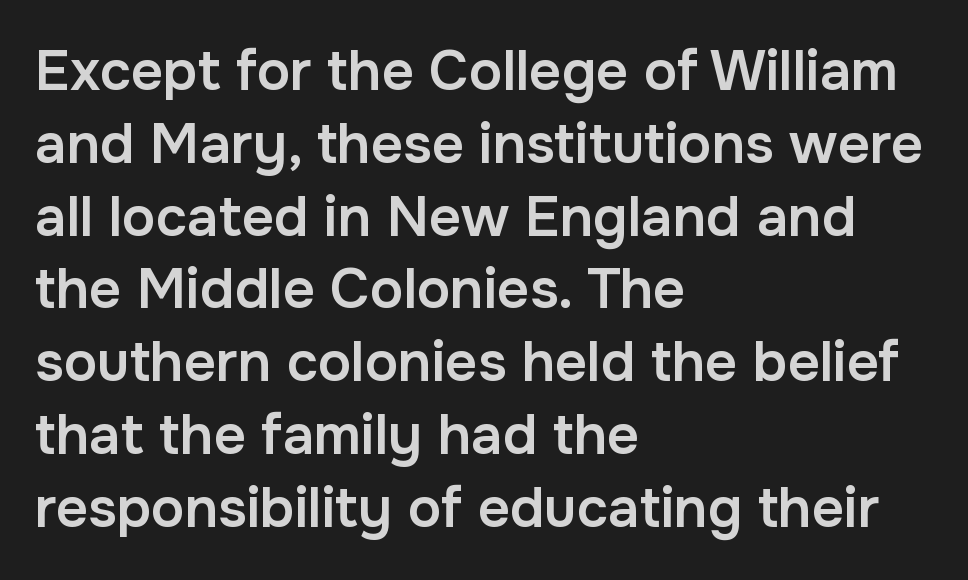
{"serif": "no", "italic": "no", "bold": "semi", "weight": "semibold", "width": "normal", "stroke_contrast": "low", "x_height": "medium", "monospaced": "no", "underline": "no", "align": "left", "line_spacing": "normal", "line_spacing_ratio": 1.3, "letter_spacing": "normal", "letter_spacing_em": 0.0, "glyph_px": 56}
